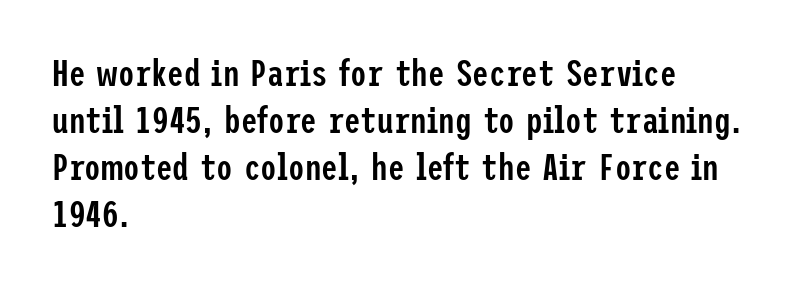
{"serif": "no", "italic": "no", "bold": "semi", "weight": "semibold", "width": "condensed", "stroke_contrast": "low", "x_height": "medium", "underline": "no", "align": "left", "line_spacing": "normal", "line_spacing_ratio": 1.27, "letter_spacing": "normal", "letter_spacing_em": 0.0, "glyph_px": 37}
